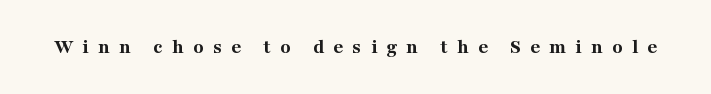
The image shows 21 px bold type, upright; set unusually wide letter spacing (+0.44 em), not underlined.
